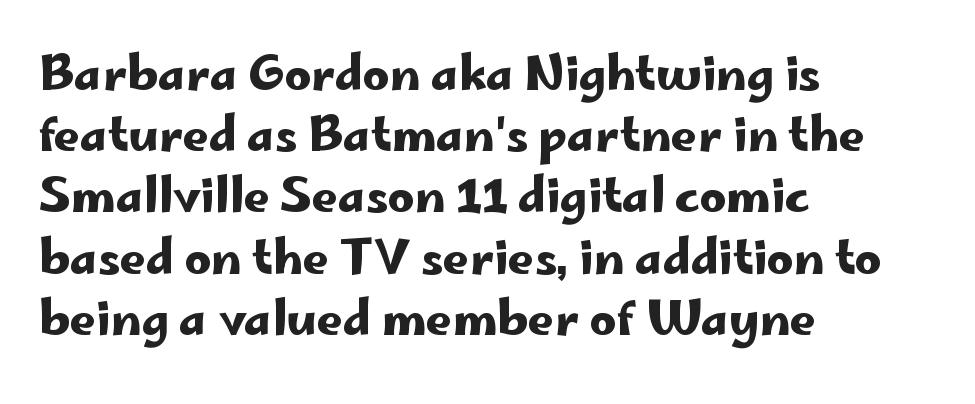
{"serif": "no", "italic": "no", "width": "wide", "stroke_contrast": "low", "x_height": "small", "monospaced": "no", "underline": "no", "align": "left", "line_spacing": "normal", "line_spacing_ratio": 1.33, "letter_spacing": "normal", "letter_spacing_em": 0.0, "glyph_px": 46}
